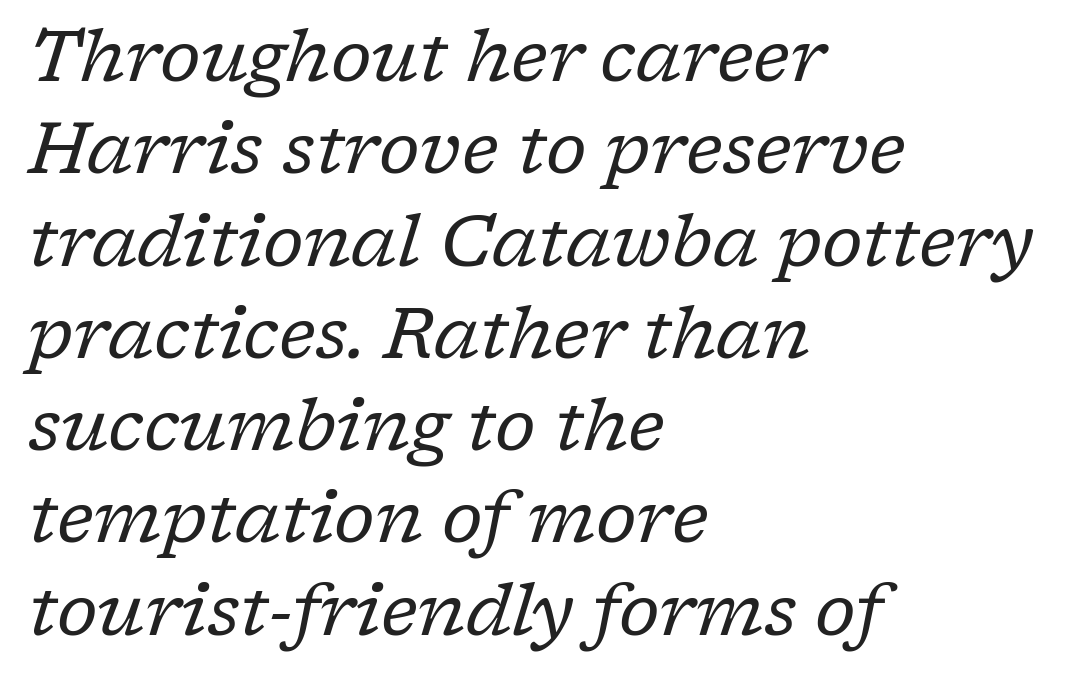
{"serif": "yes", "italic": "yes", "lean": "right", "slant_degrees": 17, "bold": "no", "weight": "regular", "width": "normal", "stroke_contrast": "low", "x_height": "medium", "monospaced": "no", "underline": "no", "align": "left", "line_spacing": "normal", "line_spacing_ratio": 1.3, "letter_spacing": "normal", "letter_spacing_em": 0.0, "glyph_px": 71}
